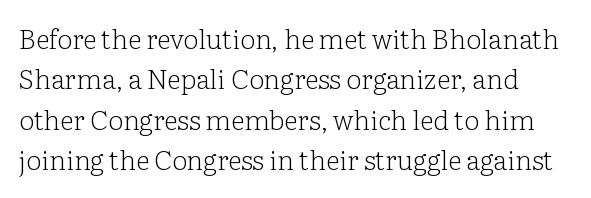
Whoever set this chose a conventional vertical rhythm. Unmarked baselines from the first word to the last. Is the type heavy? It reads as light-to-regular instead. Students, note that the glyphs here touch the page at normal intervals. The specimen reads as upright at a glance.
